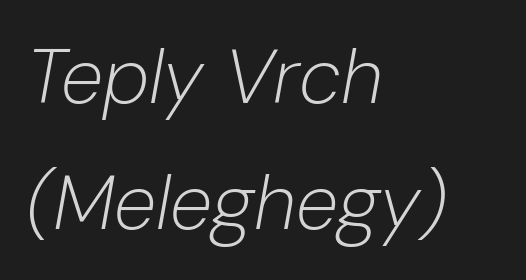
This sample uses plain, unmodified letter spacing. Does the leading feel generous? No, just average. The font is comparable to plain body text, perhaps lighter. Left-aligned paragraph, ragged on the right.
